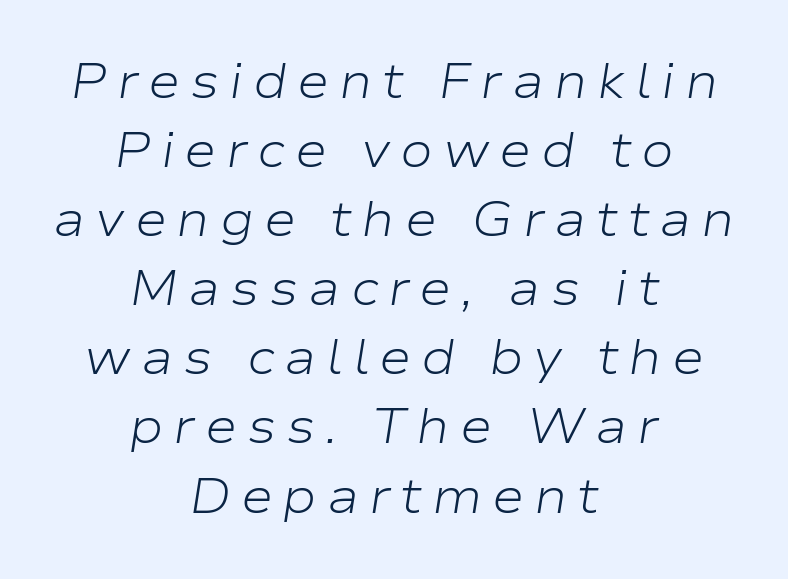
The image shows 49 px light, wide type, italic (leaning right); set centered, normal line spacing (1.41x), unusually wide letter spacing (+0.2 em), not underlined; low stroke contrast and a medium x-height.
